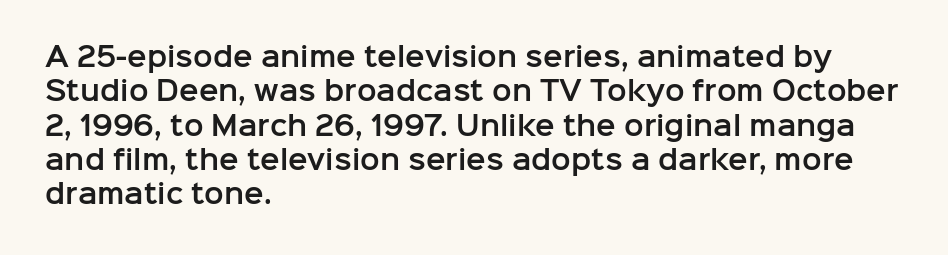
Q: Is the text italic (slanted)? A: No, it is upright.
Q: Is the text underlined? A: No.
Q: How is the paragraph aligned? A: Left-aligned.
Q: Is the spacing between letters normal or unusually wide? A: Normal.
Q: Is the spacing between lines tight, normal or loose? A: Normal.
